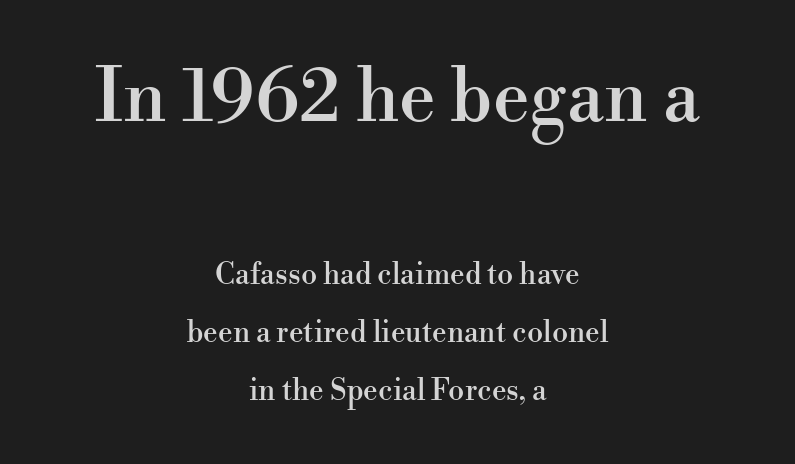
{"serif": "yes", "italic": "no", "width": "normal", "stroke_contrast": "high", "x_height": "small", "monospaced": "no", "underline": "no", "align": "center", "line_spacing": "loose", "line_spacing_ratio": 2.0, "letter_spacing": "normal", "letter_spacing_em": 0.0, "larger_block": "first", "size_ratio": 2.52, "glyph_px": 73}
